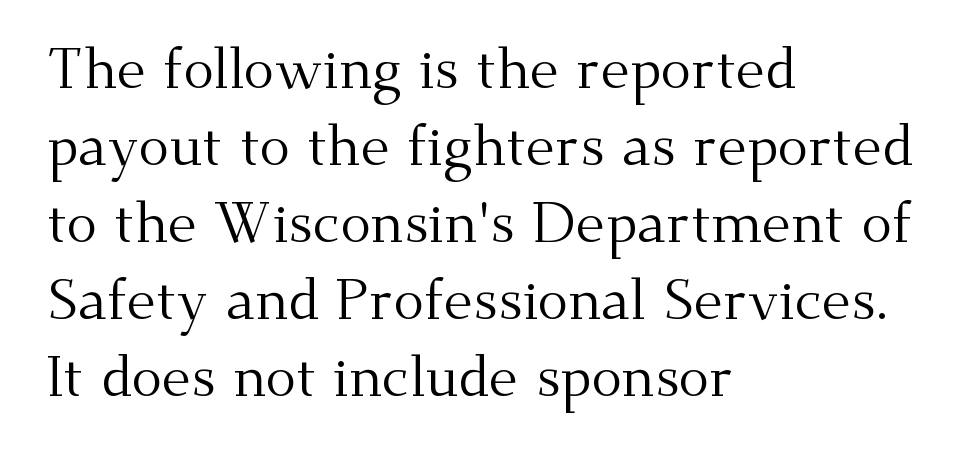
Q: Is the text bold? A: No.
Q: Is the text italic (slanted)? A: No, it is upright.
Q: Is the typeface a serif or a sans-serif typeface? A: Serif.
Q: Is the text underlined? A: No.
Q: How is the paragraph aligned? A: Left-aligned.
Q: Is the spacing between letters normal or unusually wide? A: Normal.
Q: Is the spacing between lines tight, normal or loose? A: Normal.
Q: Width (condensed, normal, or wide)? A: Normal.
Q: Stroke contrast? A: Medium.
Q: x-height? A: Small.
Q: Monospaced? A: No.
